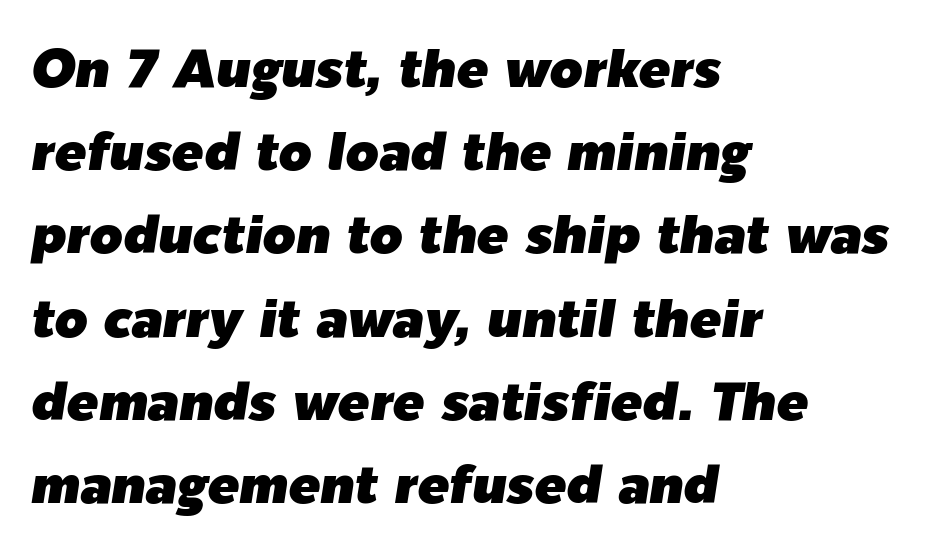
Q: Is the text italic (slanted)? A: Yes, it leans right by about 9 degrees.
Q: Is the text underlined? A: No.
Q: How is the paragraph aligned? A: Left-aligned.
Q: Is the spacing between letters normal or unusually wide? A: Normal.
Q: Is the spacing between lines tight, normal or loose? A: Normal.
Q: Width (condensed, normal, or wide)? A: Normal.
Q: Stroke contrast? A: Low.
Q: x-height? A: Medium.
Q: Monospaced? A: No.
